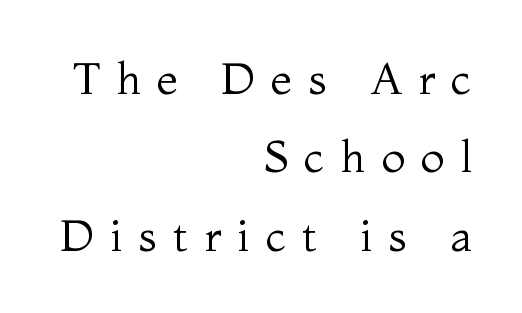
The image shows 44 px regular-weight serif type, upright; set right-aligned, line spacing 1.78x, unusually wide letter spacing (+0.36 em), not underlined; medium stroke contrast and a medium x-height.
